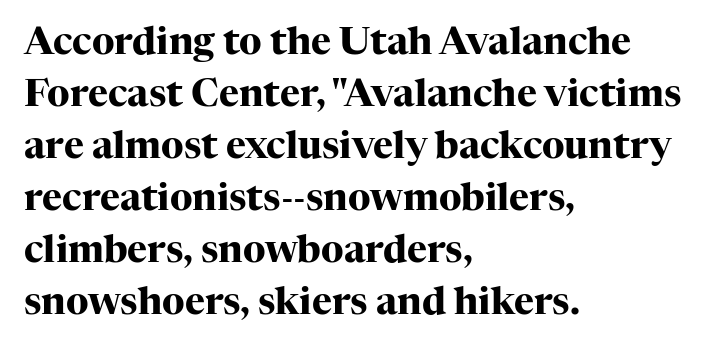
{"serif": "yes", "italic": "no", "bold": "yes", "weight": "heavy", "width": "normal", "stroke_contrast": "high", "x_height": "medium", "monospaced": "no", "underline": "no", "align": "left", "line_spacing": "normal", "line_spacing_ratio": 1.37, "letter_spacing": "normal", "letter_spacing_em": 0.0, "glyph_px": 38}
